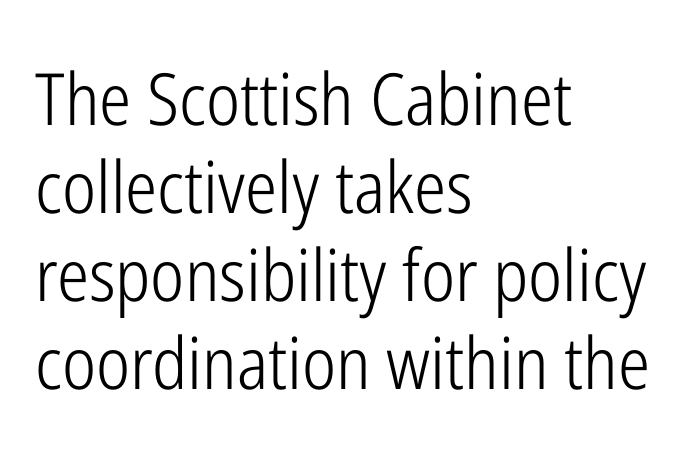
Notice how the passage keeps a crisp vertical edge on the left only. Heft: none added — not bold. Glance below the letters and you will spot only blank space. The passage shown is typeset with a sans-serif family. What stands out about the letter spacing? Nothing — it is the standard amount. Rendered with straight, roman letterforms.
